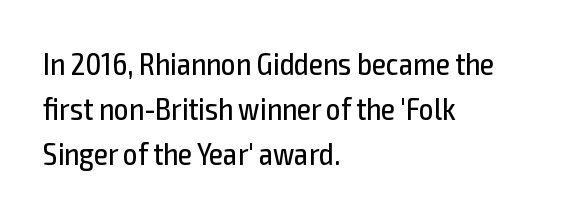
Q: Is the text bold? A: No.
Q: Is the text italic (slanted)? A: No, it is upright.
Q: Is the typeface a serif or a sans-serif typeface? A: Sans-serif.
Q: Is the text underlined? A: No.
Q: How is the paragraph aligned? A: Left-aligned.
Q: Is the spacing between letters normal or unusually wide? A: Normal.
Q: Is the spacing between lines tight, normal or loose? A: Normal.
Q: Width (condensed, normal, or wide)? A: Condensed.
Q: x-height? A: Medium.
Q: Monospaced? A: No.
